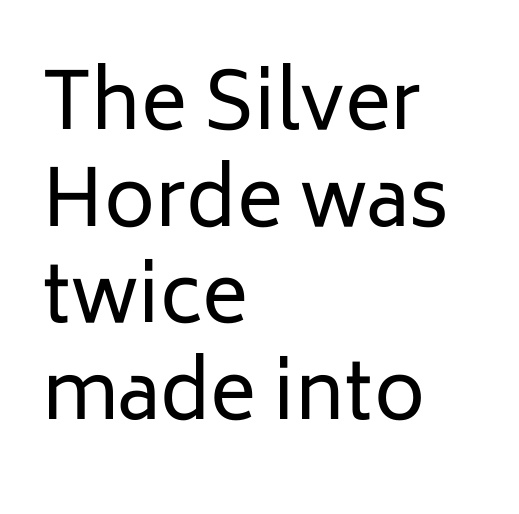
The image shows 78 px regular-weight sans-serif type, upright; set left-aligned, line spacing 1.24x, normal letter spacing, not underlined; low stroke contrast and a medium x-height.
